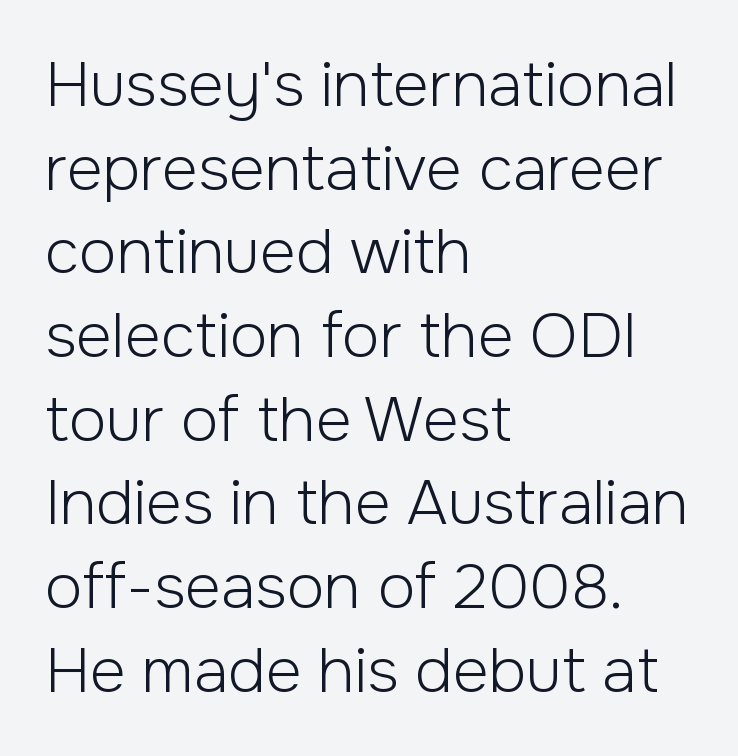
Q: Is the text bold? A: No.
Q: Is the text italic (slanted)? A: No, it is upright.
Q: Is the typeface a serif or a sans-serif typeface? A: Sans-serif.
Q: Is the text underlined? A: No.
Q: How is the paragraph aligned? A: Left-aligned.
Q: Is the spacing between letters normal or unusually wide? A: Normal.
Q: Is the spacing between lines tight, normal or loose? A: Normal.
Q: Width (condensed, normal, or wide)? A: Normal.
Q: Stroke contrast? A: Low.
Q: x-height? A: Medium.
Q: Monospaced? A: No.
